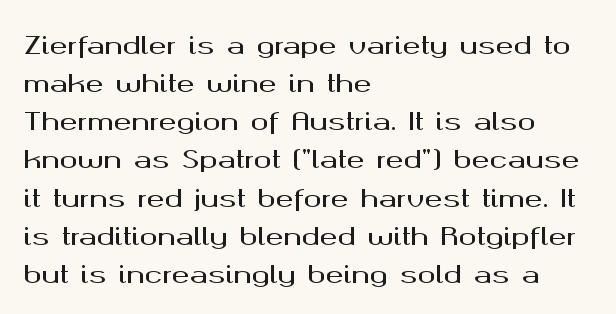
A normal amount of white space separates one row of letters from the next. In terms of letterspacing, this is plain default setting. Quick note: not italic, upright. Only glyphs here, with clear space below each row. Horizontally, the lines are justified to the leading edge only.
